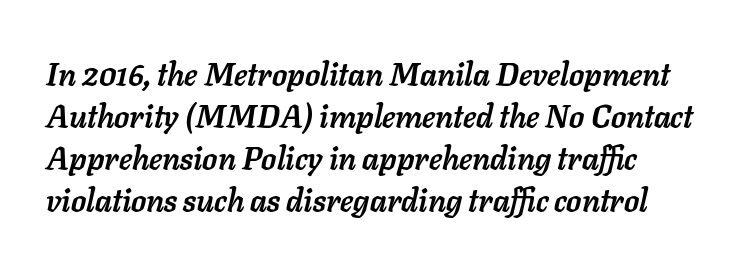
The image shows 31 px semibold type, italic (leaning right); set normal line spacing (1.35x), normal letter spacing, not underlined; low stroke contrast and a medium x-height.
